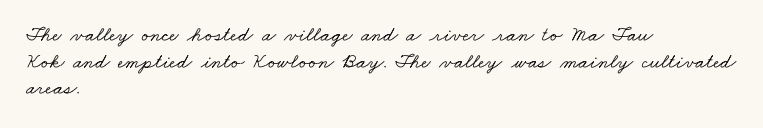
This rendering features lettering with no underline. What's the leading like? Ordinary, nothing unusual. Here the glyphs are tracked normally, forming tight word shapes. Line starts are locked; line ends wander.
